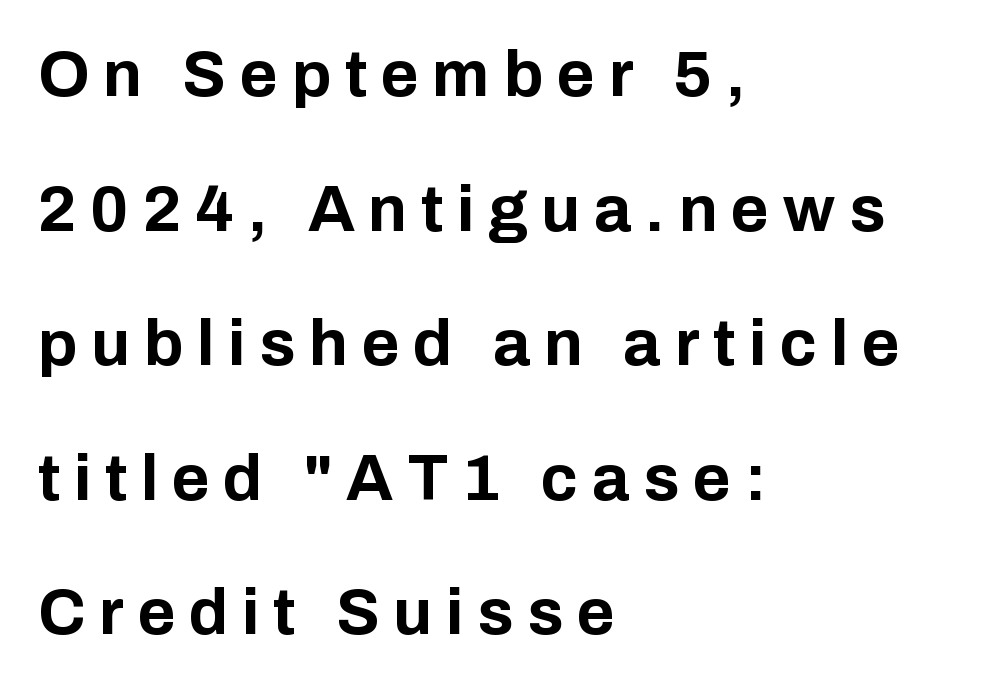
{"serif": "no", "italic": "no", "bold": "yes", "weight": "bold", "width": "normal", "stroke_contrast": "low", "x_height": "medium", "monospaced": "no", "underline": "no", "align": "left", "line_spacing": "loose", "line_spacing_ratio": 2.07, "letter_spacing": "wide", "letter_spacing_em": 0.21, "glyph_px": 65}
